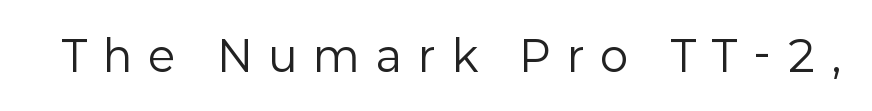
Q: Is the text bold? A: No.
Q: Is the text italic (slanted)? A: No, it is upright.
Q: Is the typeface a serif or a sans-serif typeface? A: Sans-serif.
Q: Is the text underlined? A: No.
Q: Is the spacing between letters normal or unusually wide? A: Unusually wide.
Q: Width (condensed, normal, or wide)? A: Normal.
Q: Stroke contrast? A: Low.
Q: x-height? A: Medium.
Q: Monospaced? A: No.
